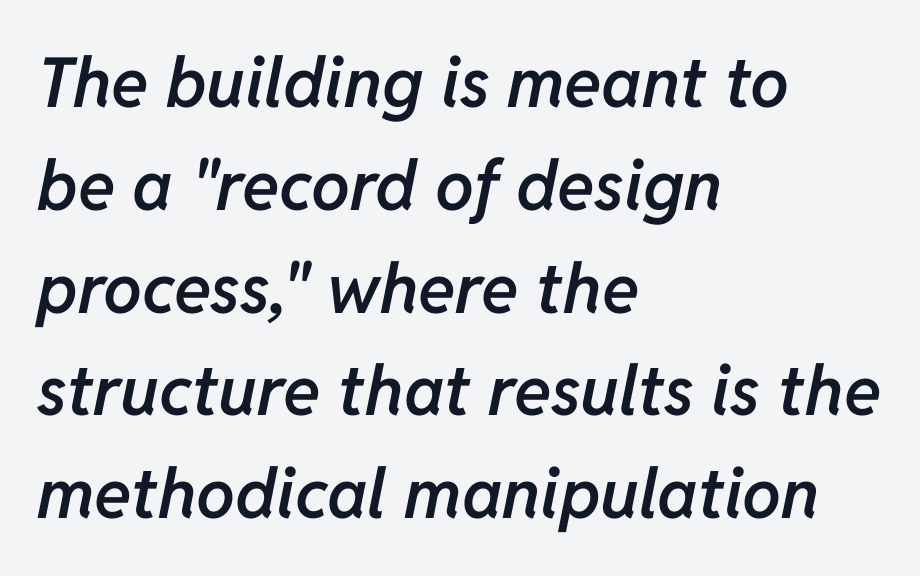
The image shows 69 px semibold type, italic (leaning right); set left-aligned, normal line spacing (1.49x), normal letter spacing, not underlined; low stroke contrast and a medium x-height.
